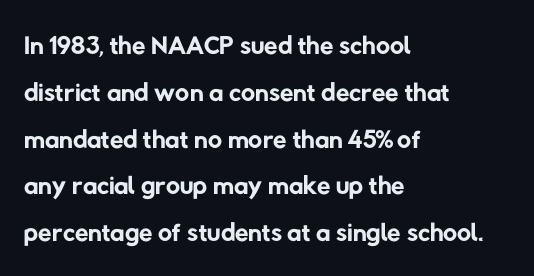
Is the letter spacing exaggerated? No — it looks like the ordinary default. The passage shown is not bold in any degree. Each letter keeps its own natural width here, so spacing adapts to shape. The passage shown is not underscored anywhere. Stroke terminals: plain, sans-serif.
